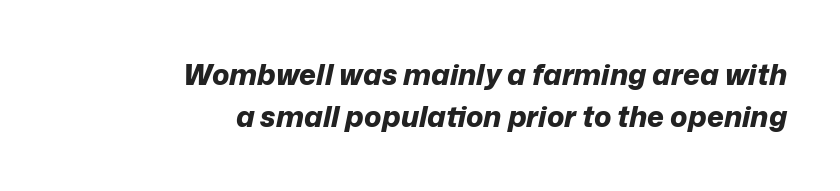
A typesetter would mark this as italic. Plenty of ink on the page — the face is bold. In terms of leading, this rendering sits right in the middle. In terms of letterspacing, this is plain default setting. Visually the block forms a straight wall on the right and a jagged coastline on the left.
